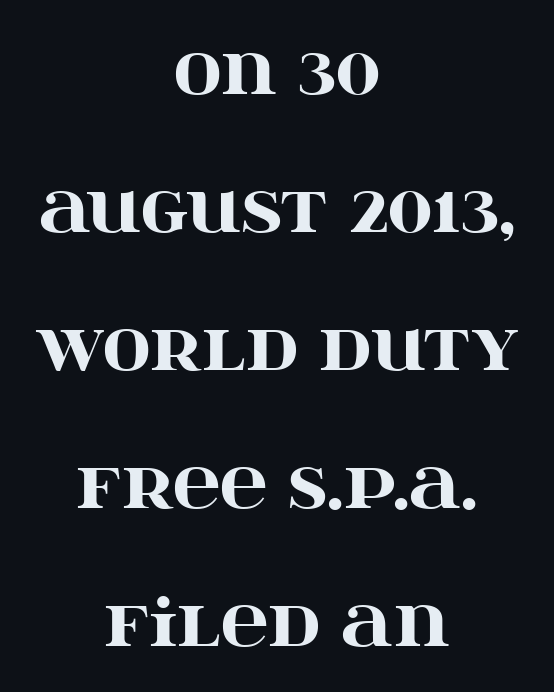
{"serif": "yes", "italic": "no", "bold": "yes", "weight": "heavy", "width": "wide", "stroke_contrast": "high", "x_height": "large", "monospaced": "no", "underline": "no", "align": "center", "line_spacing": "loose", "line_spacing_ratio": 2.09, "letter_spacing": "normal", "letter_spacing_em": 0.0, "glyph_px": 66}
